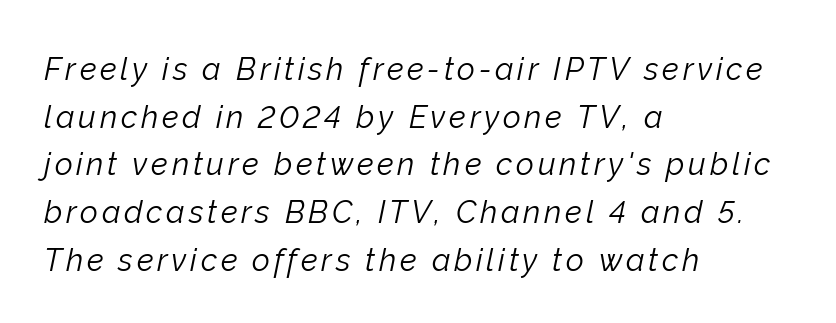
The image shows 31 px light type, italic (leaning right); set left-aligned, normal line spacing (1.54x), not underlined; low stroke contrast and a medium x-height.
